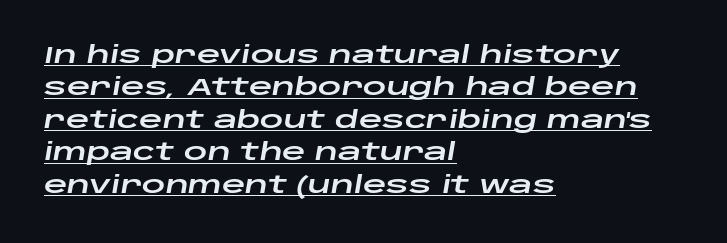
{"italic": "yes", "lean": "right", "slant_degrees": 10, "underline": "yes", "align": "left", "line_spacing": "normal", "line_spacing_ratio": 1.41, "letter_spacing": "normal", "letter_spacing_em": 0.0, "glyph_px": 23}
